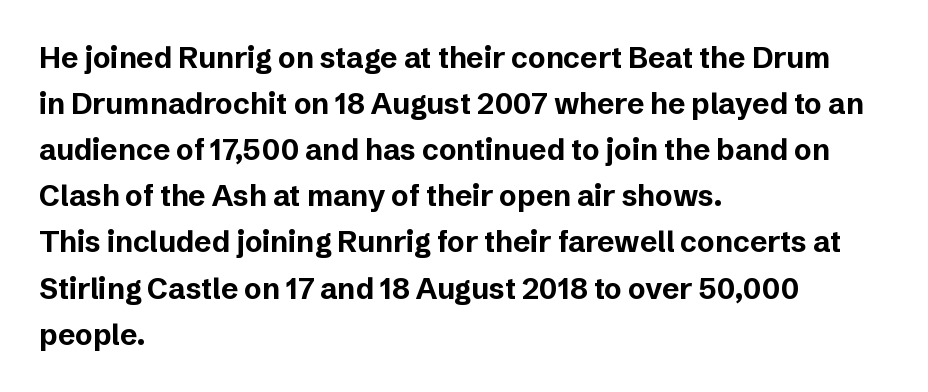
Q: Is the text bold? A: Yes.
Q: Is the text italic (slanted)? A: No, it is upright.
Q: Is the typeface a serif or a sans-serif typeface? A: Sans-serif.
Q: Is the text underlined? A: No.
Q: How is the paragraph aligned? A: Left-aligned.
Q: Is the spacing between letters normal or unusually wide? A: Normal.
Q: Is the spacing between lines tight, normal or loose? A: Normal.
Q: Width (condensed, normal, or wide)? A: Normal.
Q: Stroke contrast? A: Low.
Q: x-height? A: Medium.
Q: Monospaced? A: No.
